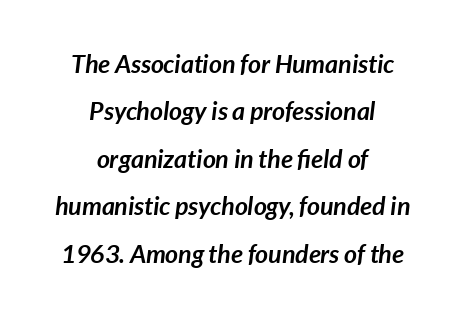
The passage shown is emphatically bold. The passage shown leans; its letterforms are oblique. Reading down the column, the eye jumps a long way to each next line. Descenders hang freely into open space. A typesetter would call this zero additional tracking.
